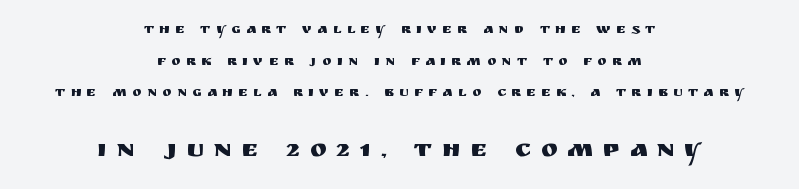
The image shows 25 px text type, upright; set centered, loose line spacing (2.26x), unusually wide letter spacing (+0.39 em), not underlined; the second (bottom) block is 1.79x larger.
